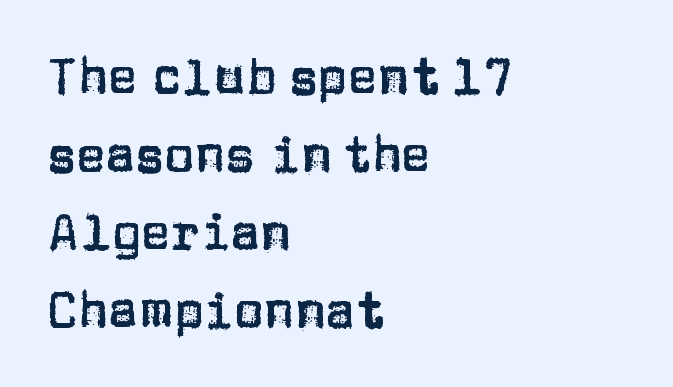
{"serif": "no", "italic": "no", "width": "normal", "stroke_contrast": "low", "x_height": "large", "monospaced": "no", "underline": "no", "align": "left", "line_spacing": "normal", "line_spacing_ratio": 1.56, "letter_spacing": "normal", "letter_spacing_em": 0.0, "glyph_px": 50}
